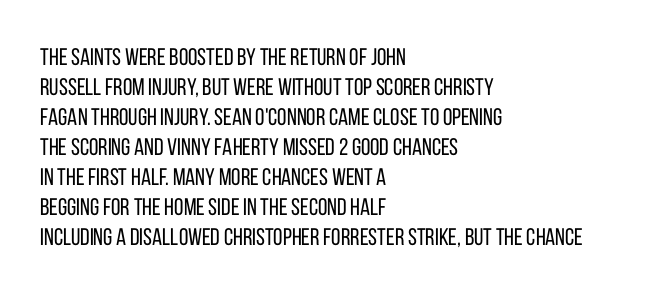
The image shows 24 px text type, upright; set left-aligned, normal line spacing (1.25x), normal letter spacing, not underlined.
